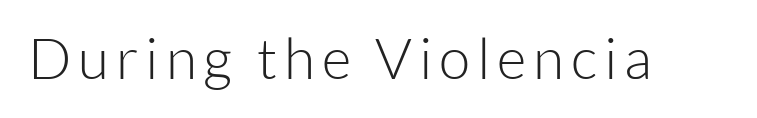
Q: Is the text bold? A: No.
Q: Is the text italic (slanted)? A: No, it is upright.
Q: Is the typeface a serif or a sans-serif typeface? A: Sans-serif.
Q: Is the text underlined? A: No.
Q: Width (condensed, normal, or wide)? A: Normal.
Q: Stroke contrast? A: Low.
Q: x-height? A: Medium.
Q: Monospaced? A: No.
